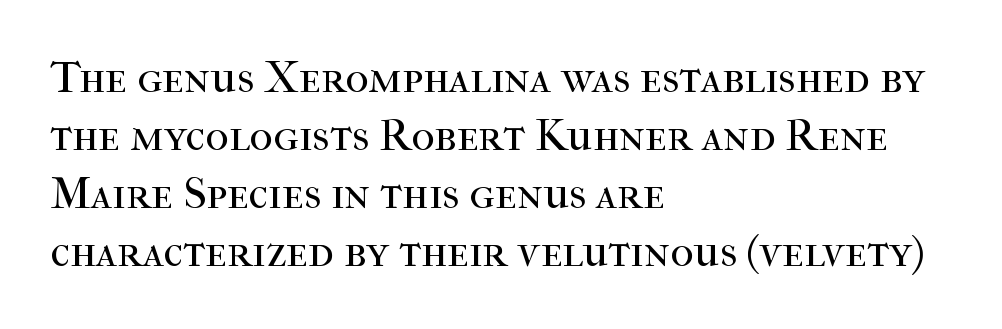
{"serif": "yes", "italic": "no", "bold": "no", "weight": "regular", "width": "normal", "stroke_contrast": "high", "x_height": "medium", "monospaced": "no", "underline": "no", "align": "left", "line_spacing": "normal", "line_spacing_ratio": 1.29, "letter_spacing": "normal", "letter_spacing_em": 0.0, "glyph_px": 45}
